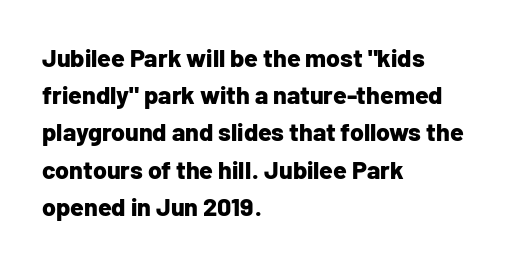
Italic: no, the glyphs are upright roman. Weight: bold. A typesetter would call this zero additional tracking. Does the copy run flush right? No — it runs flush left. In terms of leading, this rendering sits right in the middle. Quick note: underline off.
